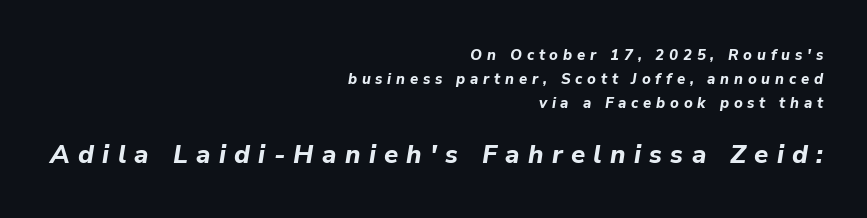
Q: Is the text bold? A: Yes.
Q: Is the text italic (slanted)? A: Yes, it leans right by about 9 degrees.
Q: Is the text underlined? A: No.
Q: How is the paragraph aligned? A: Right-aligned.
Q: Is the spacing between letters normal or unusually wide? A: Unusually wide.
Q: Is the spacing between lines tight, normal or loose? A: Normal.
Q: Which block of text is set in a larger size, the first (top) or the second (bottom)? A: The second (bottom) one.
